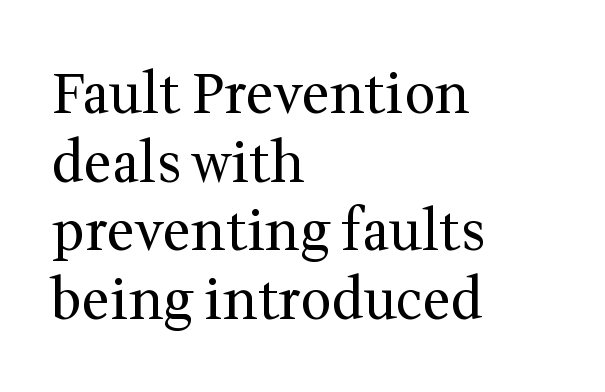
Observe the serifs anchoring each vertical stroke in this sample. Proportional: the letters do not fall into vertical columns. The text block is weighted toward the left margin, trailing off unevenly rightward. Is the type heavy? It reads as light-to-regular instead. Vertical strokes here are truly vertical. What stands out about the letter spacing? Nothing — it is the standard amount.
